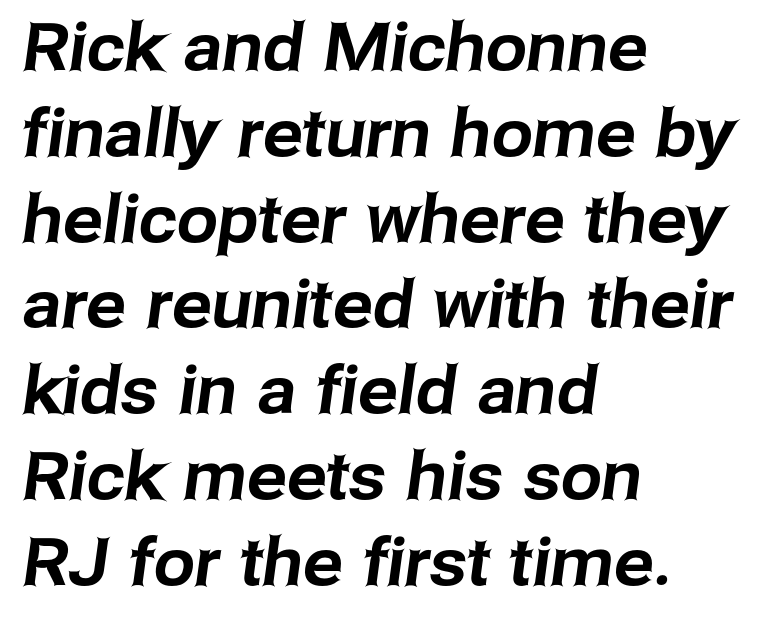
Each line starts at the same left margin while the right side varies. Descenders are the only things crossing below the line. The rows are spaced the way most documents space them. You could not count columns in this text — the font is proportionally spaced.
